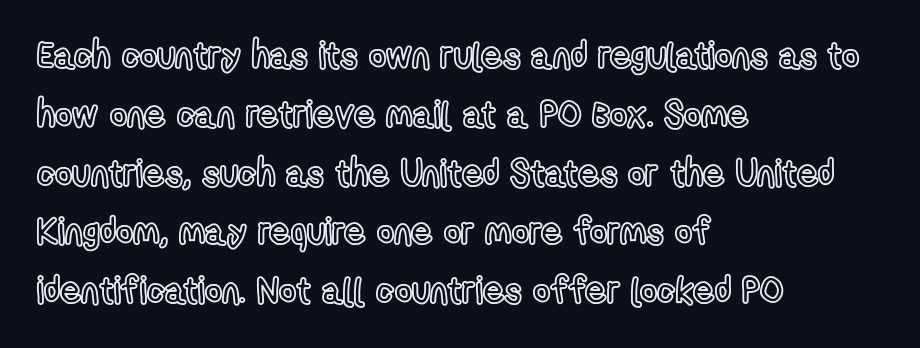
Think of a printed novel: that variable character pitch is what you see here. Italic: no, the glyphs are upright roman. The paragraph shown leans on its left margin. The string is rendered with underlining switched off.
